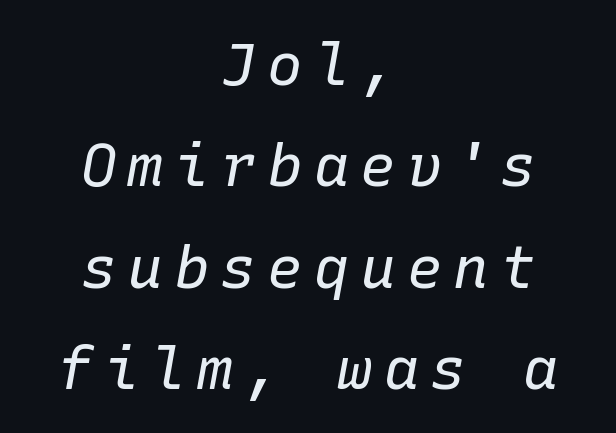
The baseline area is clear. Stroke mass is kept to a normal reading level or below. Which margin do the lines hug? Neither — every line sits in the middle. Style check: oblique. This sample has the even, mechanical cadence of fixed-width lettering.
